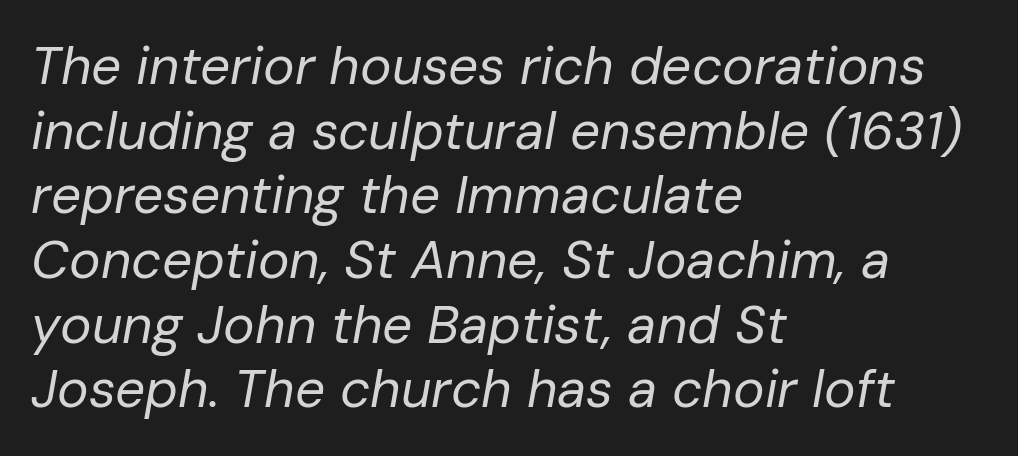
Is this a fixed-width face? No — the glyphs have proportional, varying widths. Check the space under the baseline: it is left empty. The tracking reads as untouched default to a designer's eye. The paragraph has a hard left edge and a soft right edge. The characters are drawn with everyday or finer stroke widths.
